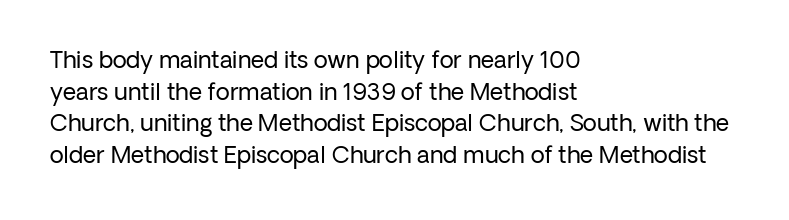
A roman cut, with each character standing at attention. Line spacing here is normal. The text block is weighted toward the left margin, trailing off unevenly rightward. Lines of text with bare space underneath. Nothing unusual about the tracking: characters are spaced as the font intends. A quiet, ordinary-to-light weight characterises the typeface.
